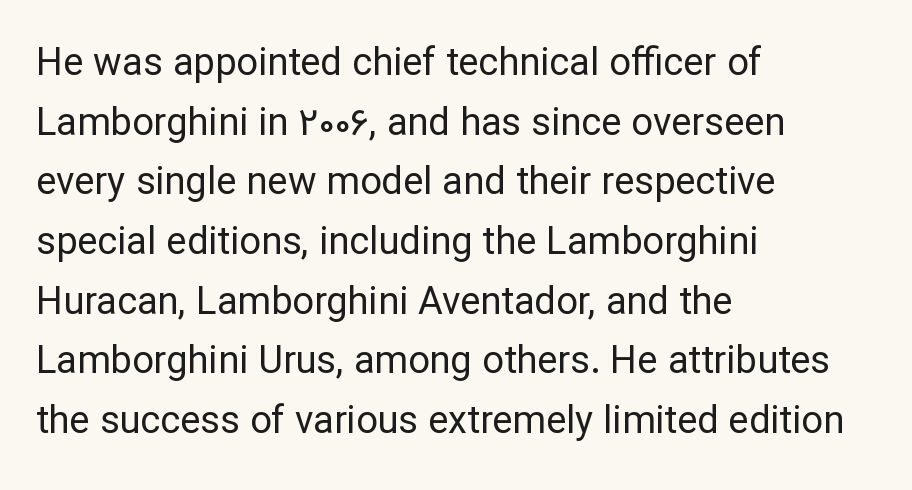
Horizontally, the lines are justified to the leading edge only. Caption: standard tracking, unaltered. The space beneath each line is pristine and unruled. The rendering shows plain stroke endings on the letterforms — a sans-serif design.
